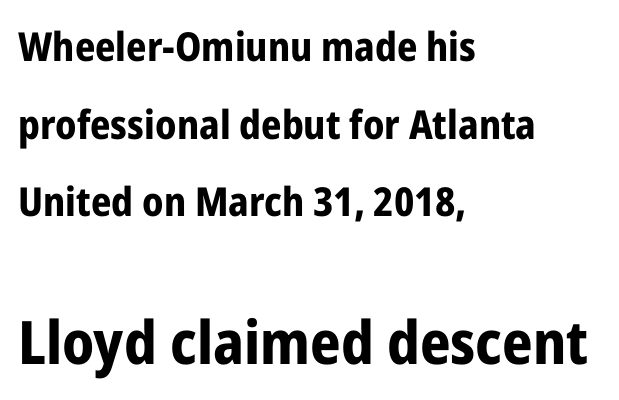
The line-height multiplier appears high, well above default. Compared with typical body copy, the letter spacing here is the same. Teacher's note: observe the even left margin — that is flush-left alignment. Check the space under the baseline: it is left empty. Character widths vary here, with narrow letters taking less room than wide ones. If you drew a line through each stem, it would be perfectly vertical.
